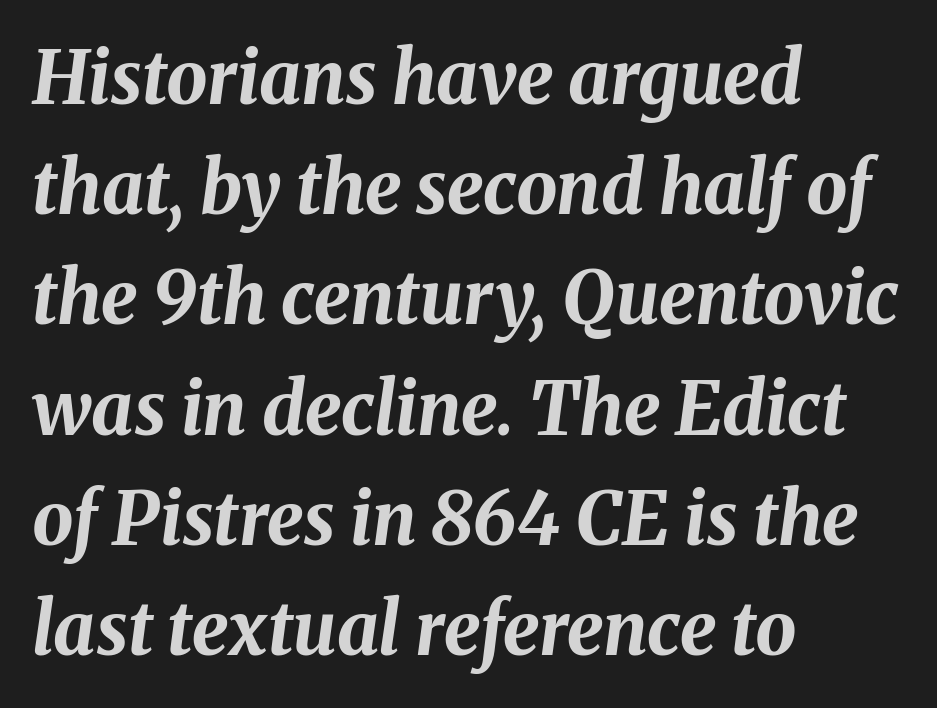
The image shows 73 px bold type, italic (leaning right); set left-aligned, normal line spacing (1.51x), normal letter spacing, not underlined; medium stroke contrast and a medium x-height.
